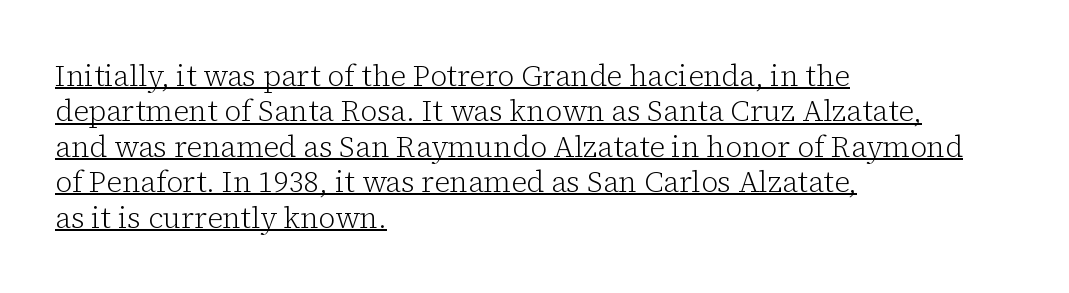
The image shows 29 px light serif type, upright; set left-aligned, line spacing 1.22x, normal letter spacing, underlined; low stroke contrast and a medium x-height.
